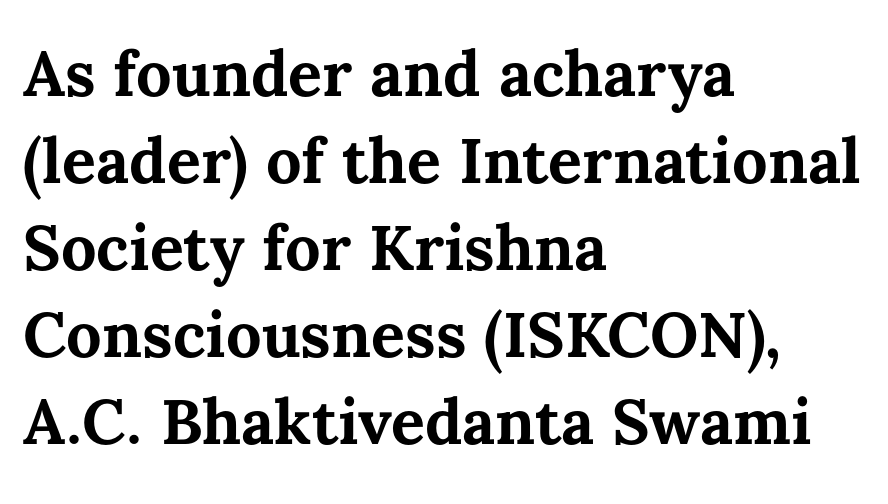
Q: Is the text bold? A: Yes.
Q: Is the text italic (slanted)? A: No, it is upright.
Q: Is the text underlined? A: No.
Q: How is the paragraph aligned? A: Left-aligned.
Q: Is the spacing between letters normal or unusually wide? A: Normal.
Q: Is the spacing between lines tight, normal or loose? A: Normal.
Q: Width (condensed, normal, or wide)? A: Normal.
Q: Stroke contrast? A: Medium.
Q: x-height? A: Medium.
Q: Monospaced? A: No.
